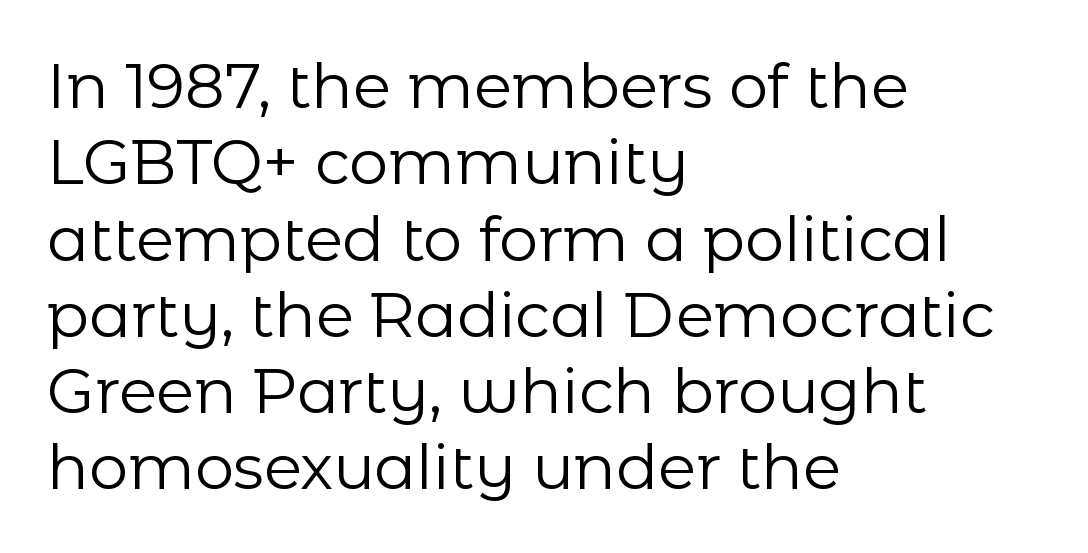
{"serif": "no", "italic": "no", "bold": "no", "weight": "regular", "width": "normal", "stroke_contrast": "low", "x_height": "medium", "monospaced": "no", "underline": "no", "align": "left", "line_spacing_ratio": 1.23, "letter_spacing": "normal", "letter_spacing_em": 0.0, "glyph_px": 62}
